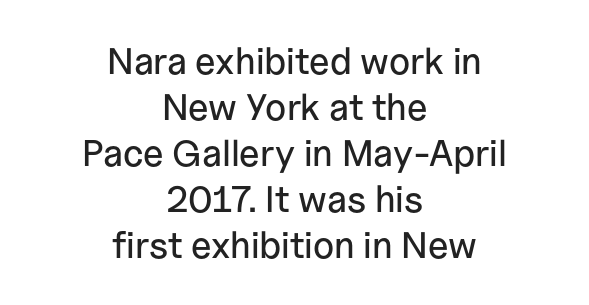
Q: Is the text italic (slanted)? A: No, it is upright.
Q: Is the typeface a serif or a sans-serif typeface? A: Sans-serif.
Q: Is the text underlined? A: No.
Q: How is the paragraph aligned? A: Centered.
Q: Is the spacing between letters normal or unusually wide? A: Normal.
Q: Width (condensed, normal, or wide)? A: Normal.
Q: Stroke contrast? A: Low.
Q: x-height? A: Medium.
Q: Monospaced? A: No.
